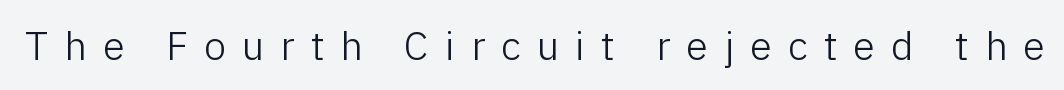
Rule under the text: the space is simply empty. In terms of posture, this sample is upright. Observe the wide spacing: letters keep a clear distance from each other. Spacing verdict: proportional, widths tailored to each character. The font family rendered here belongs to the sans-serif group. The strokes are not fattened; the text isn't bold.
